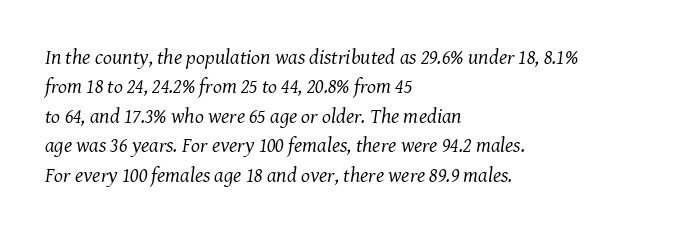
Q: Is the text bold? A: No.
Q: Is the text italic (slanted)? A: Yes, it leans right by about 8 degrees.
Q: Is the text underlined? A: No.
Q: How is the paragraph aligned? A: Left-aligned.
Q: Is the spacing between letters normal or unusually wide? A: Normal.
Q: Is the spacing between lines tight, normal or loose? A: Normal.
